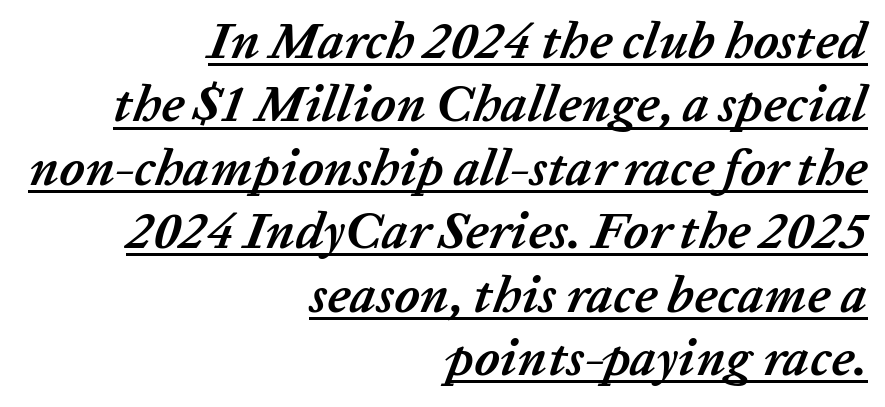
Q: Is the text bold? A: Yes.
Q: Is the text italic (slanted)? A: Yes, it leans right by about 20 degrees.
Q: Is the text underlined? A: Yes.
Q: How is the paragraph aligned? A: Right-aligned.
Q: Is the spacing between letters normal or unusually wide? A: Normal.
Q: Width (condensed, normal, or wide)? A: Normal.
Q: Stroke contrast? A: Low.
Q: x-height? A: Medium.
Q: Monospaced? A: No.
